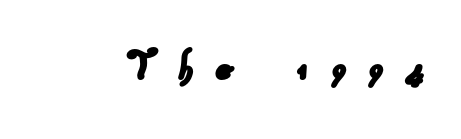
The image shows 46 px sans-serif type; set unusually wide letter spacing (+0.45 em), not underlined; low stroke contrast and a small x-height.
